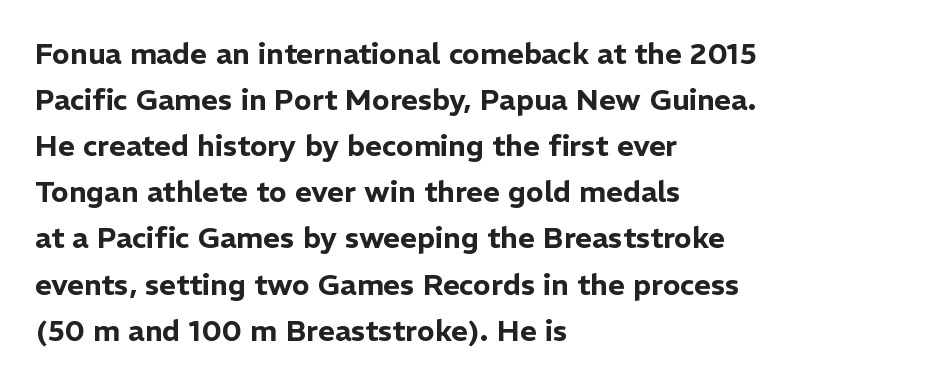
Note the varied advance widths — an 'i' is clearly narrower than an 'm'. Teacher's note: observe the even left margin — that is flush-left alignment. Students, note that the glyphs here touch the page at normal intervals. The line-height multiplier appears to be the usual default.
